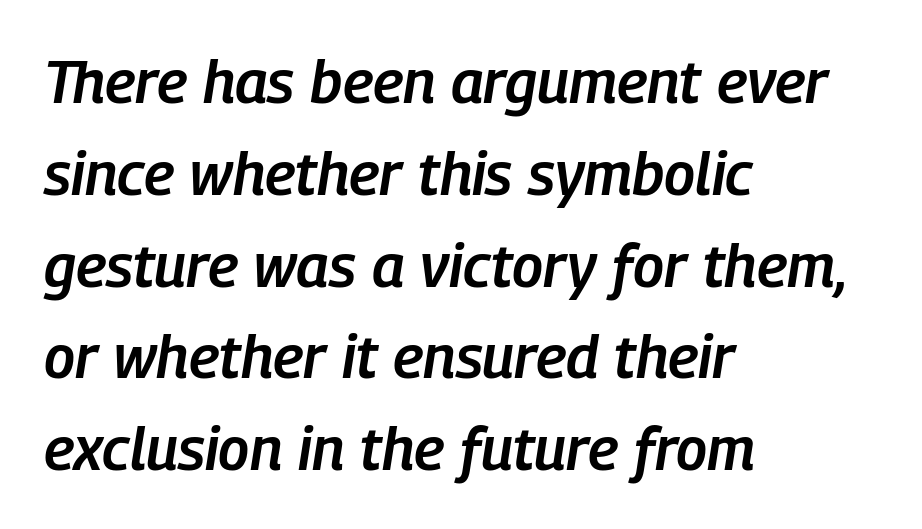
{"italic": "yes", "lean": "right", "slant_degrees": 9, "bold": "semi", "weight": "semibold", "width": "condensed", "stroke_contrast": "low", "x_height": "medium", "monospaced": "no", "underline": "no", "align": "left", "line_spacing": "normal", "line_spacing_ratio": 1.53, "letter_spacing": "normal", "letter_spacing_em": 0.0, "glyph_px": 60}
